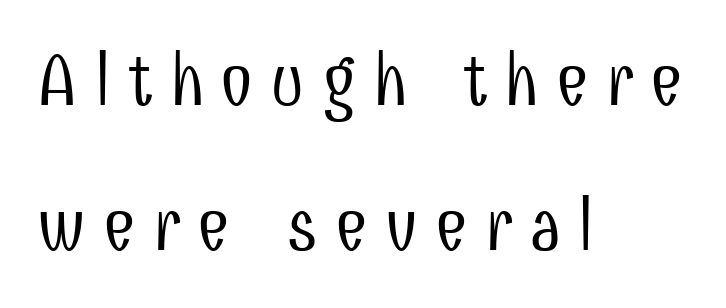
The image shows 74 px light, condensed sans-serif type, upright; set left-aligned, loose line spacing (1.96x), unusually wide letter spacing (+0.22 em), not underlined; low stroke contrast and a medium x-height.
